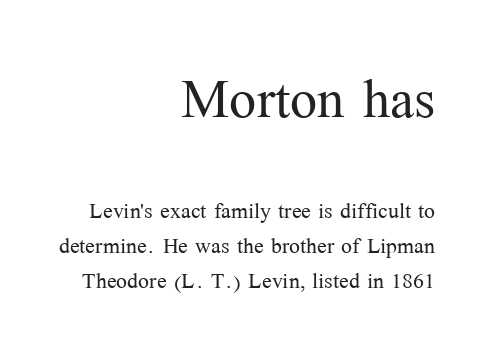
Character widths vary here, with narrow letters taking less room than wide ones. The passage shown has conventional tracking throughout. The strip under each line holds only bare page. Visually, the top section dominates because its glyphs are scaled up.
